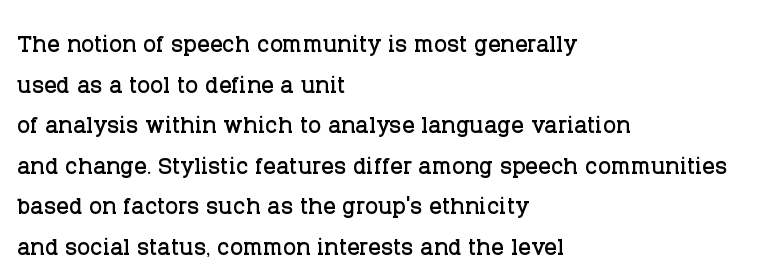
Interline gaps are of average width in this sample. Left-aligned paragraph, ragged on the right. A typesetter would call this zero additional tracking. The font's upright variant was chosen for this text. These lines are composed in type with serifs.
